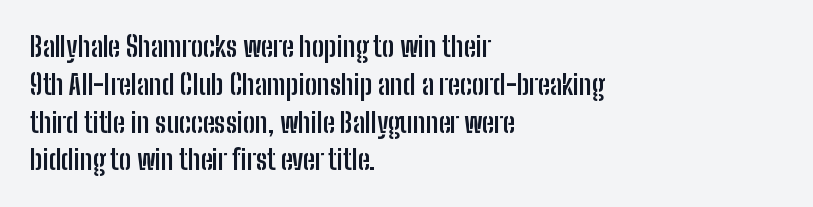
Line spacing here is normal. The baseline area is clear. This sample uses an upright cut, with every glyph sitting square on the baseline. These lines keep a tight, regular rhythm from letter to letter. Line beginnings align vertically; line endings do not.
